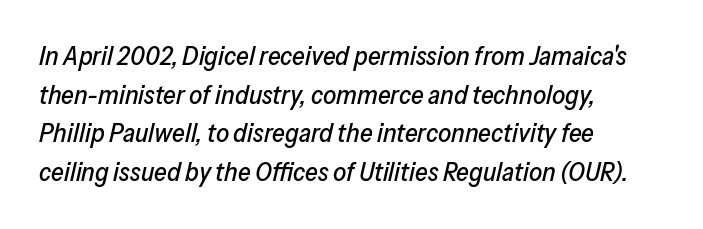
{"italic": "yes", "lean": "right", "slant_degrees": 13, "underline": "no", "align": "left", "line_spacing": "normal", "line_spacing_ratio": 1.49, "letter_spacing": "normal", "letter_spacing_em": 0.0, "glyph_px": 26}
